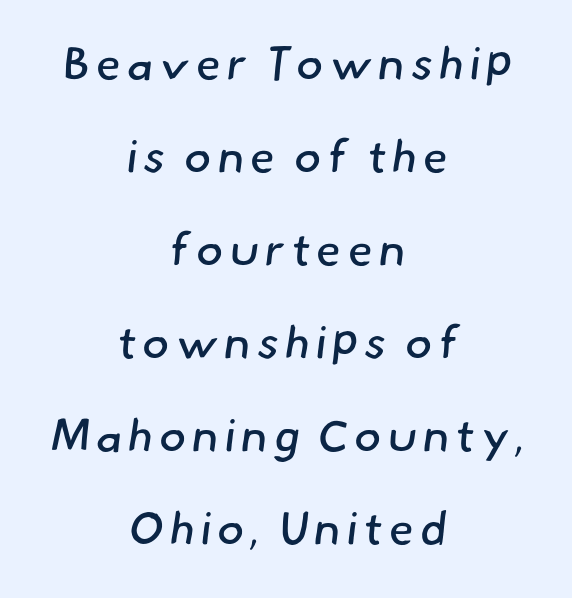
{"serif": "no", "bold": "no", "weight": "regular", "width": "normal", "stroke_contrast": "low", "x_height": "small", "monospaced": "no", "underline": "no", "align": "center", "line_spacing": "loose", "line_spacing_ratio": 2.02, "glyph_px": 46}
